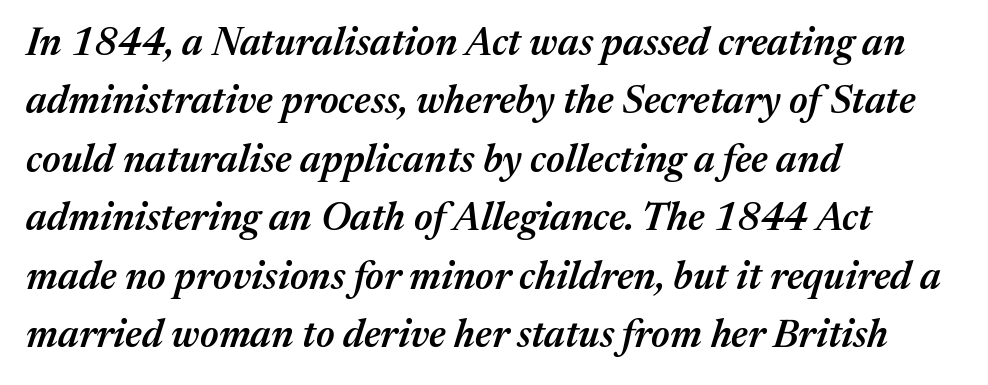
{"italic": "yes", "lean": "right", "slant_degrees": 17, "bold": "semi", "weight": "semibold", "width": "normal", "stroke_contrast": "medium", "x_height": "medium", "monospaced": "no", "underline": "no", "align": "left", "line_spacing": "normal", "line_spacing_ratio": 1.5, "letter_spacing": "normal", "letter_spacing_em": 0.0, "glyph_px": 39}
